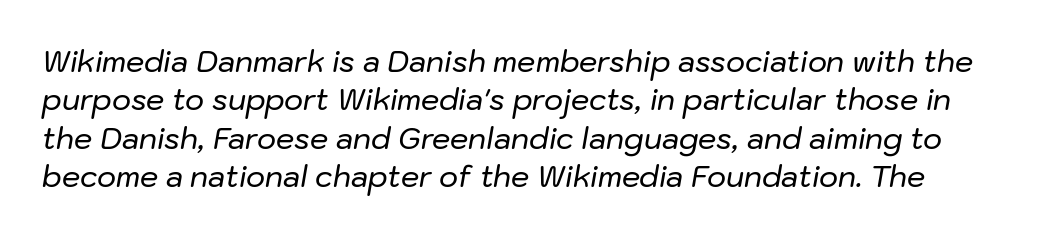
Is the letter spacing exaggerated? No — it looks like the ordinary default. You could not count columns in this text — the font is proportionally spaced. The axis of the letterforms is tilted away from vertical. Rule under the text: the space is simply empty. Leading matches the norm, producing a regular column.
